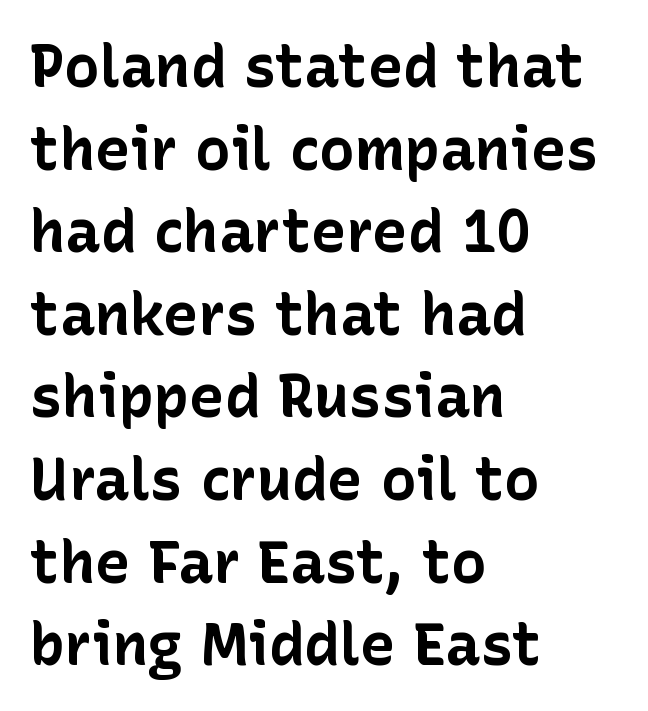
{"serif": "no", "italic": "no", "bold": "yes", "weight": "bold", "width": "normal", "stroke_contrast": "low", "x_height": "medium", "monospaced": "no", "underline": "no", "align": "left", "line_spacing": "normal", "line_spacing_ratio": 1.4, "letter_spacing": "normal", "letter_spacing_em": 0.0, "glyph_px": 59}
